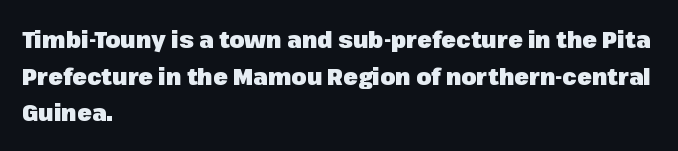
The image shows 24 px bold type, upright; set left-aligned, normal line spacing (1.53x), normal letter spacing, not underlined.
